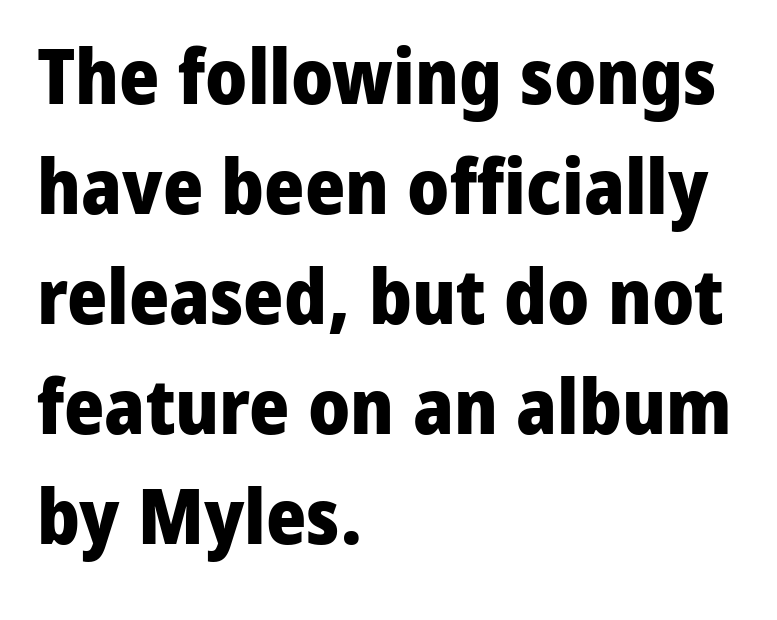
The face used here is rendered with its standard letterfit. Does the lettering tilt? It doesn't — this is upright. Compared with a centered layout, this one pins lines to the left instead. This rendering employs a face without finishing strokes, i.e., a sans-serif. The letters are bold, with thick, heavy strokes.
